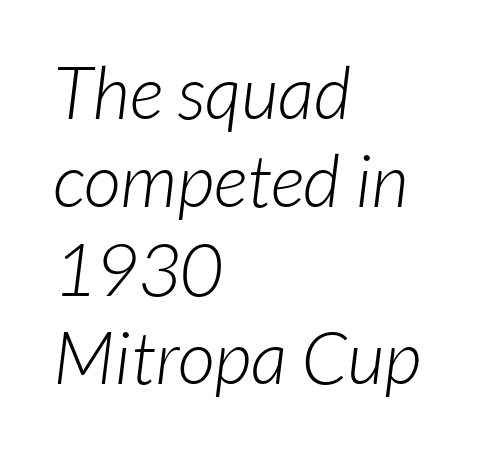
{"serif": "no", "bold": "no", "weight": "light", "width": "normal", "stroke_contrast": "low", "x_height": "medium", "monospaced": "no", "underline": "no", "align": "left", "line_spacing_ratio": 1.21, "letter_spacing": "normal", "letter_spacing_em": 0.0, "glyph_px": 73}
